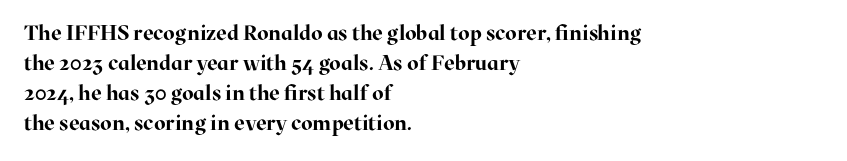
The image shows 21 px bold type, upright; set left-aligned, normal line spacing (1.43x), normal letter spacing, not underlined.
